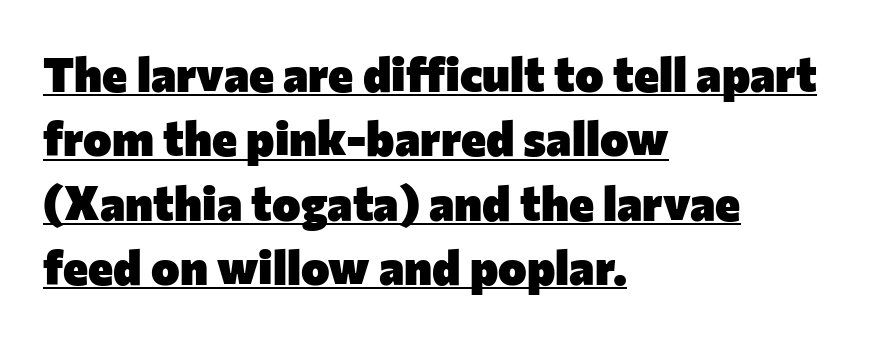
Look at the stroke-to-counter ratio: heavy, a bold. One glance says typical: line gaps are just what's usual. Tracking here is standard; glyphs follow each other at the usual distance. The lettering is marked with a stroke running underneath it. Caption: multi-line text, flush left, ragged right. Does the type have serifs? No, each stem ends abruptly.
